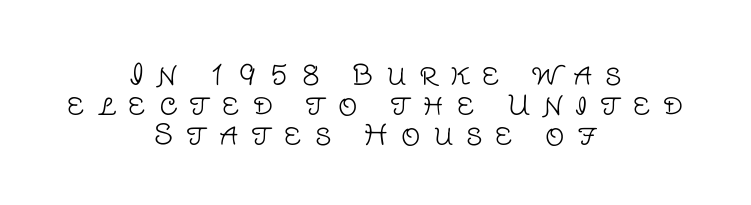
The image shows 27 px text type; set centered, tight line spacing (1.12x), unusually wide letter spacing (+0.47 em), not underlined.
